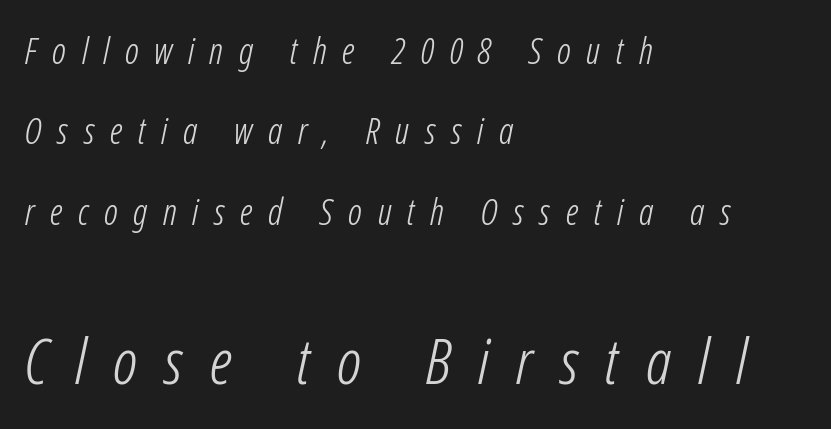
{"italic": "yes", "lean": "right", "slant_degrees": 12, "bold": "no", "weight": "light", "width": "condensed", "stroke_contrast": "low", "x_height": "medium", "monospaced": "no", "underline": "no", "align": "left", "line_spacing": "loose", "line_spacing_ratio": 2.23, "letter_spacing": "wide", "letter_spacing_em": 0.43, "larger_block": "second", "size_ratio": 1.75, "glyph_px": 63}
